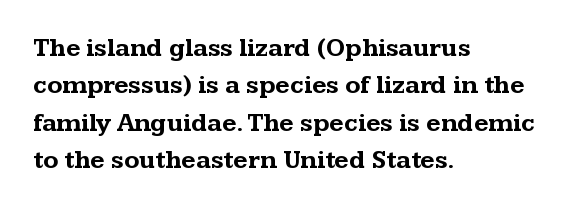
Baseline-to-baseline distance is the conventional proportion of letter height. The typesetter chose a ragged-right arrangement here. The zone under the glyphs is completely vacant. Typesetter's note: full bold, strokes at maximum text heaviness. In terms of posture, this sample is upright. The horizontal fit of the characters is conventional and even.
